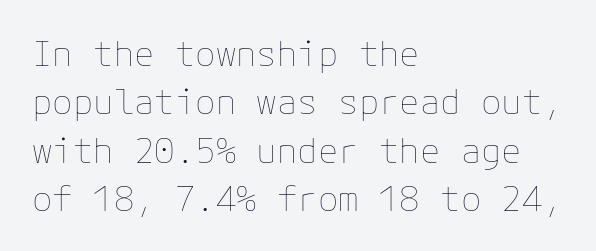
{"italic": "no", "bold": "no", "weight": "thin", "width": "normal", "stroke_contrast": "low", "x_height": "medium", "underline": "no", "align": "left", "line_spacing": "normal", "line_spacing_ratio": 1.42, "letter_spacing": "normal", "letter_spacing_em": 0.0, "glyph_px": 34}
